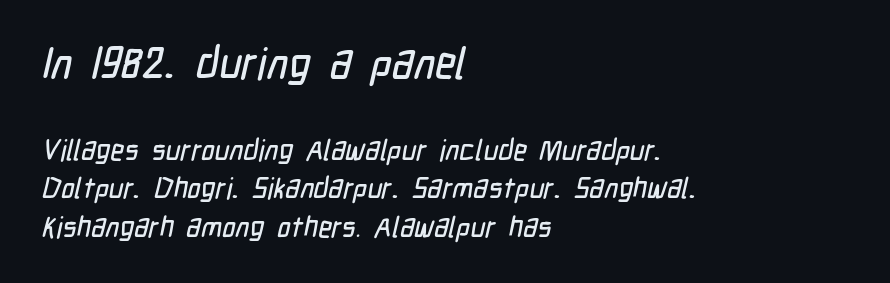
{"serif": "no", "width": "condensed", "stroke_contrast": "low", "x_height": "medium", "monospaced": "no", "underline": "no", "align": "left", "line_spacing": "normal", "line_spacing_ratio": 1.33, "letter_spacing": "normal", "letter_spacing_em": 0.0, "larger_block": "first", "size_ratio": 1.52, "glyph_px": 44}
